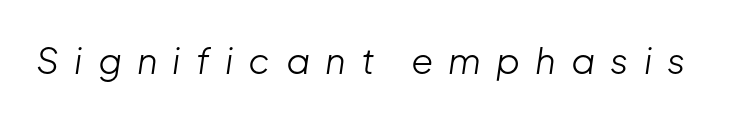
Q: Is the text bold? A: No.
Q: Is the text italic (slanted)? A: Yes, it leans right by about 8 degrees.
Q: Is the text underlined? A: No.
Q: Is the spacing between letters normal or unusually wide? A: Unusually wide.
Q: Width (condensed, normal, or wide)? A: Normal.
Q: Stroke contrast? A: Low.
Q: x-height? A: Medium.
Q: Monospaced? A: No.
